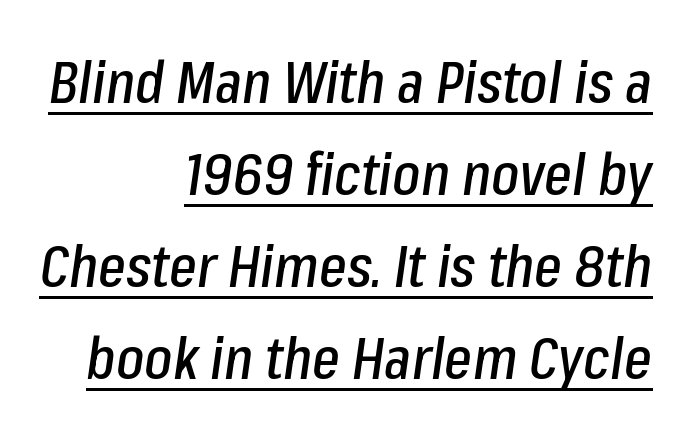
Q: Is the text italic (slanted)? A: Yes, it leans right by about 8 degrees.
Q: Is the text underlined? A: Yes.
Q: How is the paragraph aligned? A: Right-aligned.
Q: Is the spacing between letters normal or unusually wide? A: Normal.
Q: Is the spacing between lines tight, normal or loose? A: Normal.
Q: Width (condensed, normal, or wide)? A: Condensed.
Q: Stroke contrast? A: Low.
Q: x-height? A: Medium.
Q: Monospaced? A: No.
